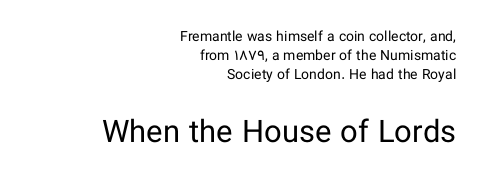
{"serif": "no", "italic": "no", "bold": "no", "weight": "regular", "width": "normal", "stroke_contrast": "low", "x_height": "medium", "monospaced": "no", "underline": "no", "align": "right", "line_spacing": "normal", "line_spacing_ratio": 1.37, "letter_spacing": "normal", "letter_spacing_em": 0.0, "larger_block": "second", "size_ratio": 2.21, "glyph_px": 31}
